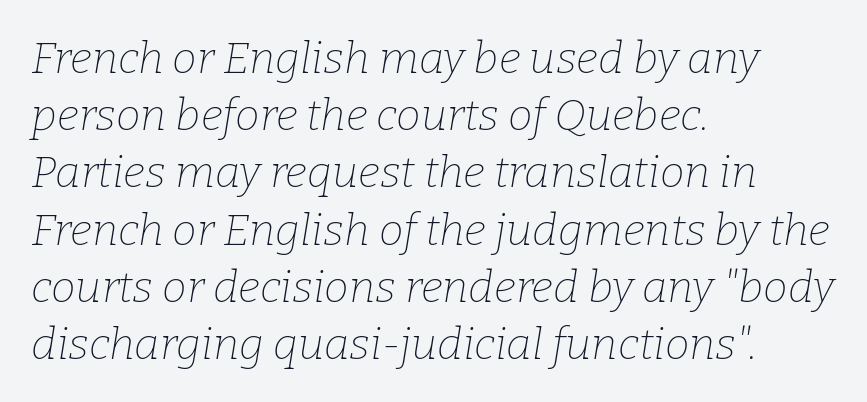
The image shows 44 px thin serif type, italic (leaning right); set left-aligned, normal line spacing (1.3x), normal letter spacing, not underlined; low stroke contrast and a medium x-height.
